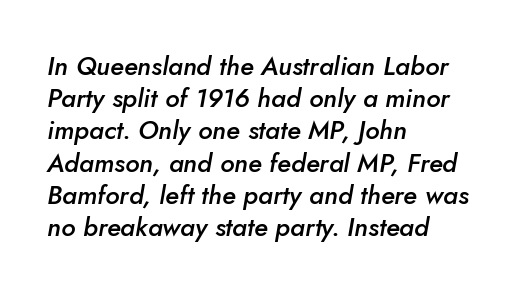
Bold? Not quite — semibold, heavier than regular but stopping short. Typeset ragged right — the left edge is the straight one. There is no visible air inserted between adjacent glyphs. The lettering tilts uniformly, giving the passage an italic look.
